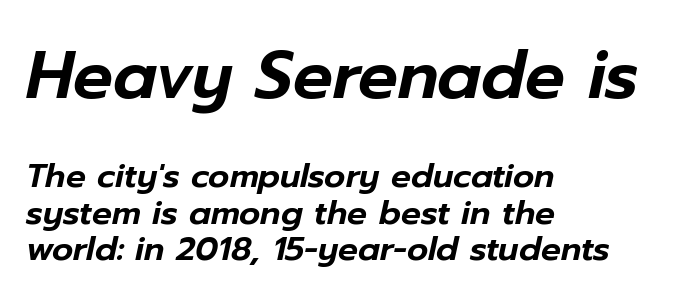
If you squint, the top block still reads clearly — it's the larger of the two. The gaps between neighbouring characters are ordinary and unremarkable. Line spacing here is tight. Note the varied advance widths — an 'i' is clearly narrower than an 'm'. The typesetter chose a ragged-right arrangement here. Check the space under the baseline: it is left empty.
